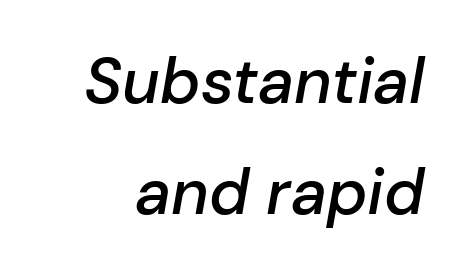
The image shows 64 px semibold type, italic (leaning right); set line spacing 1.74x, normal letter spacing, not underlined; low stroke contrast and a medium x-height.
